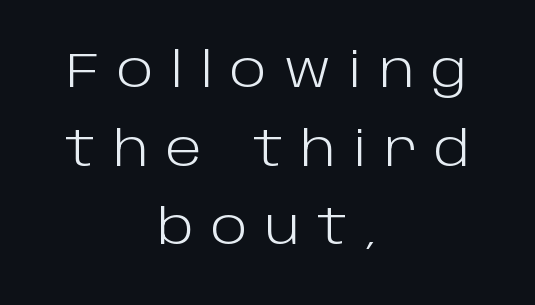
Evenly set lines give the paragraph a standard silhouette. Do the characters align in a grid? No, the font is proportional. Words appear elongated and porous because spacing is wide. Style check: upright.
